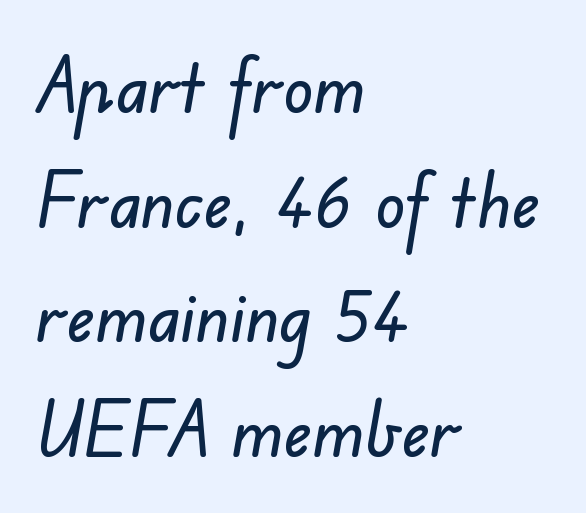
The image shows 75 px sans-serif type; set left-aligned, normal line spacing (1.53x), normal letter spacing, not underlined; low stroke contrast and a small x-height.
